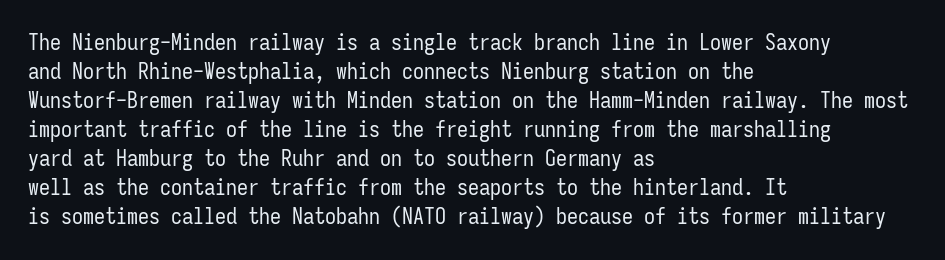
The image shows 22 px text type, upright; set left-aligned, normal line spacing (1.32x), normal letter spacing, not underlined.
